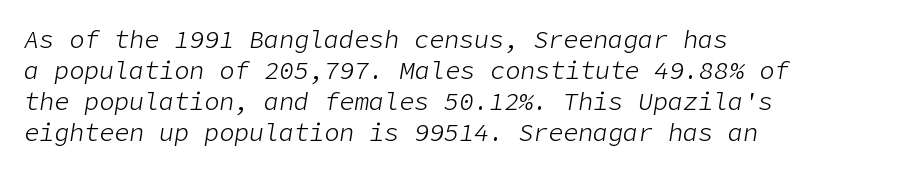
Q: Is the text bold? A: No.
Q: Is the text italic (slanted)? A: Yes, it leans right by about 9 degrees.
Q: Is the text underlined? A: No.
Q: How is the paragraph aligned? A: Left-aligned.
Q: Is the spacing between letters normal or unusually wide? A: Normal.
